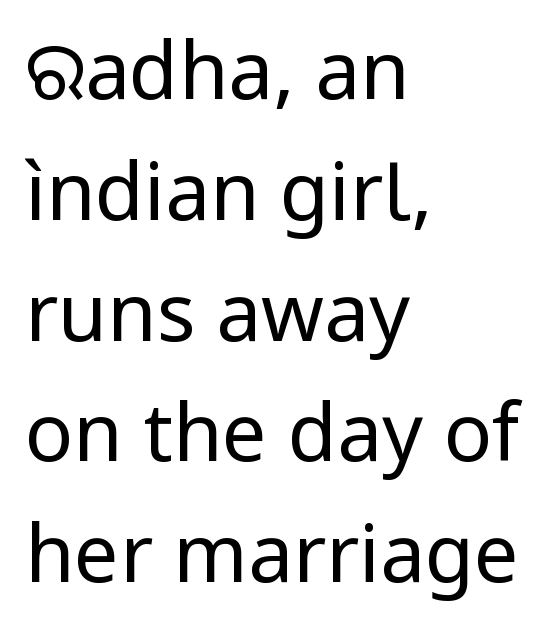
The vertical gap from one line to the next is medium. You could not count columns in this text — the font is proportionally spaced. This sample uses a sans-serif face. Heft: none added — not bold.
